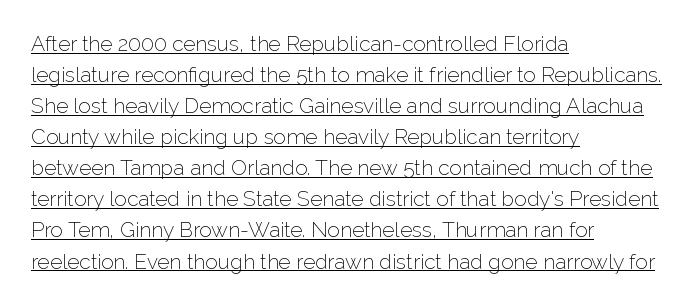
{"italic": "no", "bold": "no", "underline": "yes", "align": "left", "line_spacing": "normal", "line_spacing_ratio": 1.48, "letter_spacing": "normal", "letter_spacing_em": 0.0, "glyph_px": 21}
